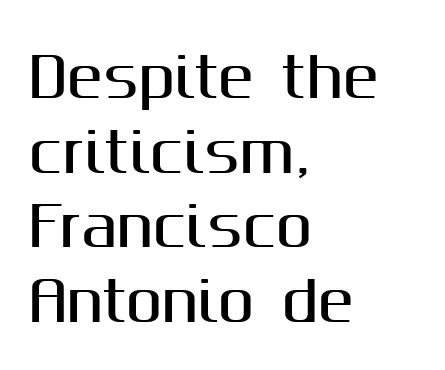
{"serif": "no", "italic": "no", "width": "normal", "stroke_contrast": "medium", "x_height": "medium", "monospaced": "no", "underline": "no", "align": "left", "line_spacing": "normal", "line_spacing_ratio": 1.38, "letter_spacing": "normal", "letter_spacing_em": 0.0, "glyph_px": 54}
